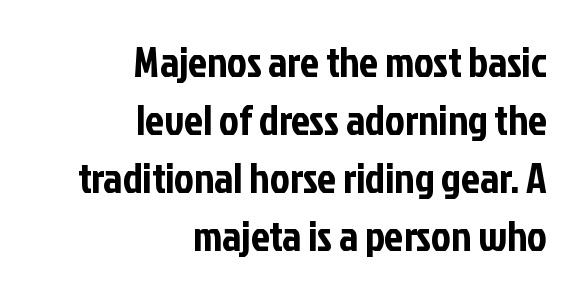
The compositor pushed each line to the right boundary. Proportional: the letters do not fall into vertical columns. Between one letter and the next there's only the usual sliver of space. Regarding leading, the lines here are spaced in the standard way. The letters stand straight up with perfectly vertical stems.
